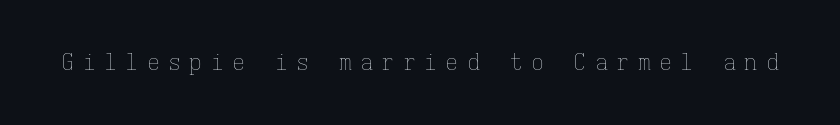
{"italic": "no", "bold": "no", "underline": "no", "letter_spacing": "wide", "letter_spacing_em": 0.37, "glyph_px": 22}
